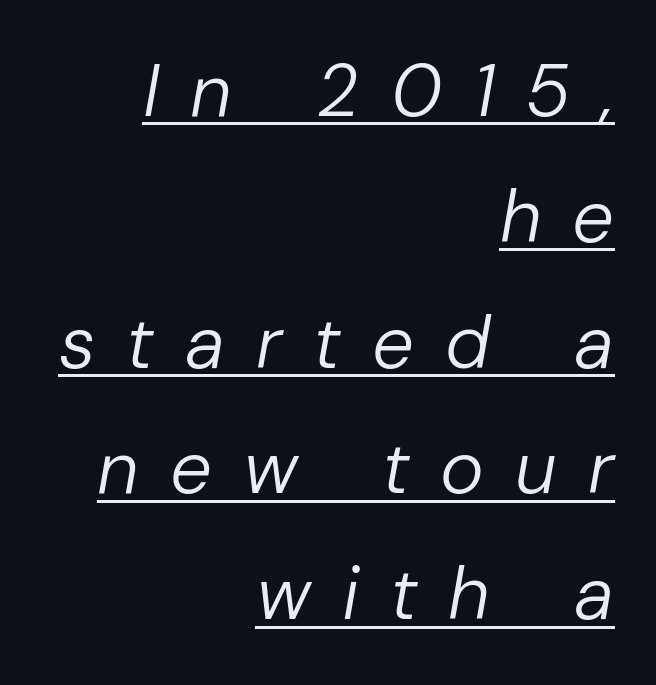
{"italic": "yes", "lean": "right", "slant_degrees": 10, "bold": "no", "weight": "regular", "width": "normal", "stroke_contrast": "low", "x_height": "medium", "monospaced": "no", "underline": "yes", "align": "right", "line_spacing": "normal", "line_spacing_ratio": 1.7, "letter_spacing": "wide", "letter_spacing_em": 0.42, "glyph_px": 74}
